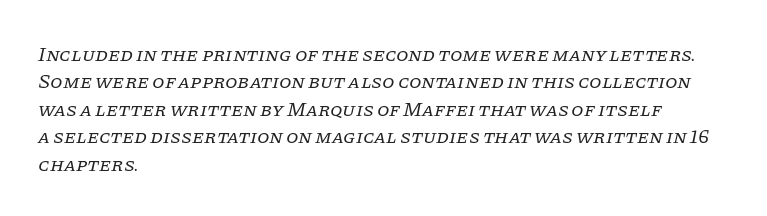
{"italic": "yes", "lean": "right", "slant_degrees": 11, "bold": "no", "underline": "no", "align": "left", "line_spacing": "normal", "line_spacing_ratio": 1.37, "letter_spacing": "normal", "letter_spacing_em": 0.0, "glyph_px": 20}
